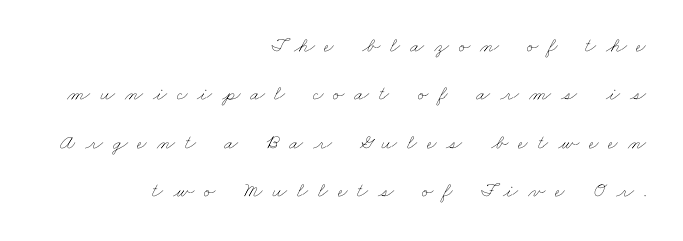
Q: Is the text bold? A: No.
Q: Is the text underlined? A: No.
Q: How is the paragraph aligned? A: Right-aligned.
Q: Is the spacing between letters normal or unusually wide? A: Unusually wide.
Q: Is the spacing between lines tight, normal or loose? A: Loose.
